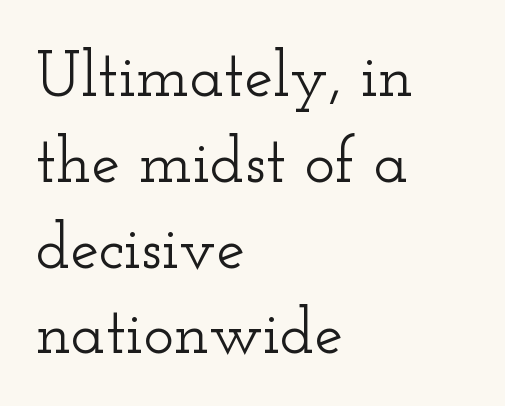
Descenders are the only things crossing below the line. The face used here is proportionally spaced, like ordinary book or web type. If you measured baseline to baseline, you'd find a middling distance. Notice how the passage keeps a crisp vertical edge on the left only. Little horizontal feet cap the strokes, marking this as serif type.
